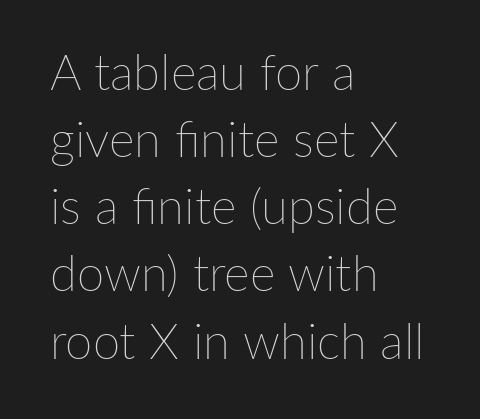
Q: Is the text bold? A: No.
Q: Is the text italic (slanted)? A: No, it is upright.
Q: Is the text underlined? A: No.
Q: How is the paragraph aligned? A: Left-aligned.
Q: Is the spacing between letters normal or unusually wide? A: Normal.
Q: Is the spacing between lines tight, normal or loose? A: Normal.
Q: Width (condensed, normal, or wide)? A: Normal.
Q: Stroke contrast? A: Low.
Q: x-height? A: Medium.
Q: Monospaced? A: No.
